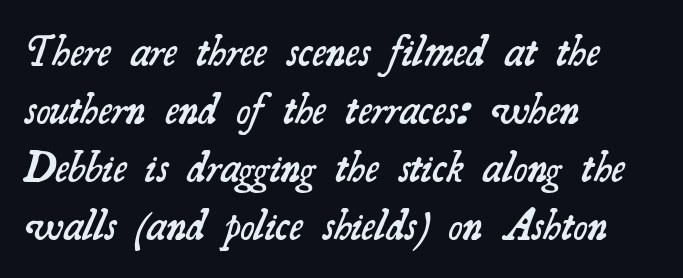
{"serif": "yes", "bold": "semi", "weight": "semibold", "width": "normal", "stroke_contrast": "medium", "x_height": "small", "monospaced": "no", "underline": "no", "align": "left", "line_spacing": "normal", "line_spacing_ratio": 1.35, "letter_spacing": "normal", "letter_spacing_em": 0.0, "glyph_px": 43}
